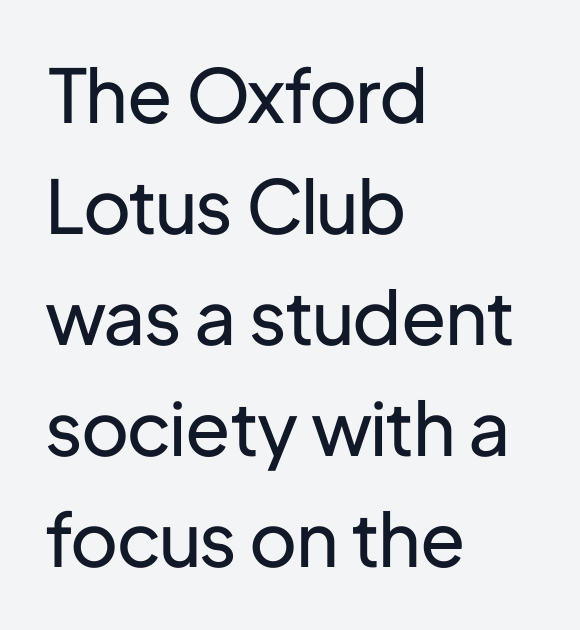
The image shows 74 px regular-weight sans-serif type, upright; set left-aligned, normal line spacing (1.5x), normal letter spacing, not underlined; low stroke contrast and a medium x-height.
